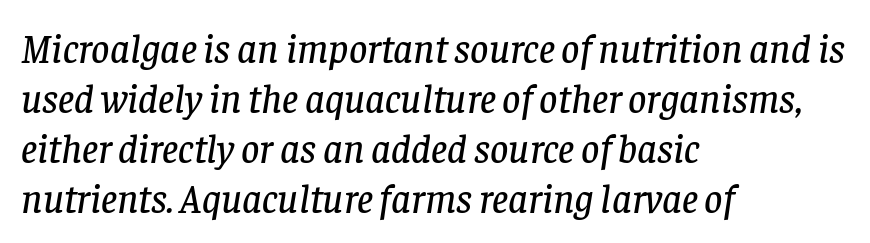
Tracking value appears to be zero — textbook default spacing. Italic? Definitely — the glyphs are oblique. Spacing verdict: proportional, widths tailored to each character. Whoever set this chose a conventional vertical rhythm.
